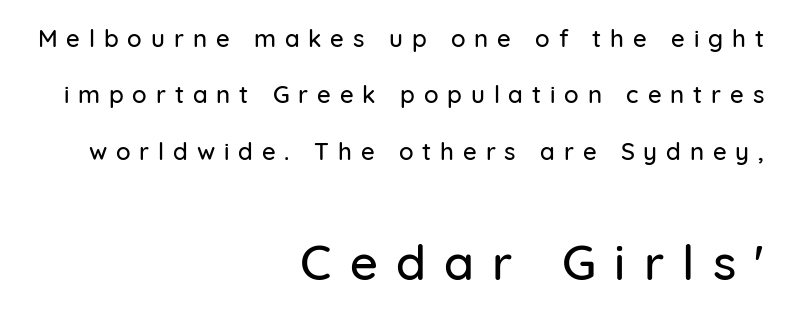
Note: no serifs on the glyphs. Which chunk is bigger? The second one — the bottom block dwarfs the top. Every stem runs plumb, perpendicular to the baseline. The leading is generous, giving the passage an open texture. The rendering inserts visible extra space after every character.
